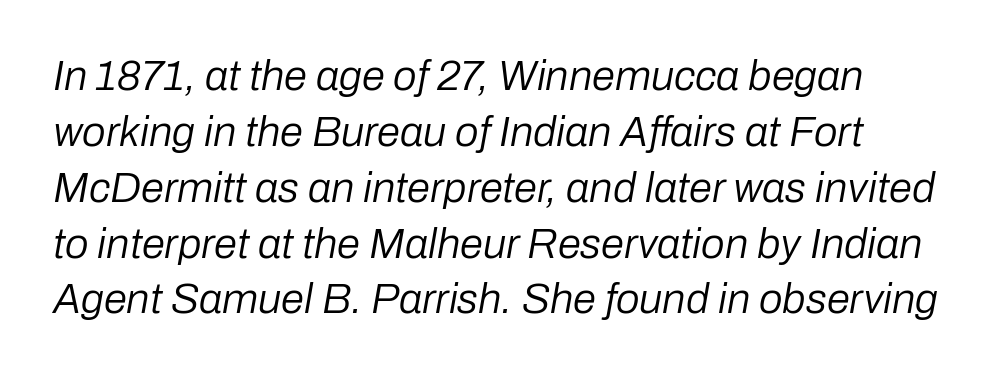
Q: Is the text bold? A: No.
Q: Is the text italic (slanted)? A: Yes, it leans right by about 10 degrees.
Q: Is the text underlined? A: No.
Q: Is the spacing between letters normal or unusually wide? A: Normal.
Q: Is the spacing between lines tight, normal or loose? A: Normal.
Q: Width (condensed, normal, or wide)? A: Normal.
Q: Stroke contrast? A: Low.
Q: x-height? A: Medium.
Q: Monospaced? A: No.
